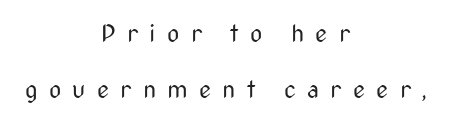
In terms of letterspacing, this is a distinctly airy, spread setting. The typography opts for an upright posture over an oblique one. Whoever set this chose breathing room over compactness in the vertical rhythm. The rendering positions every line midway between the sides. Nobody drew a line under any word here. The letters look calm and open, with moderate or lighter stems.
